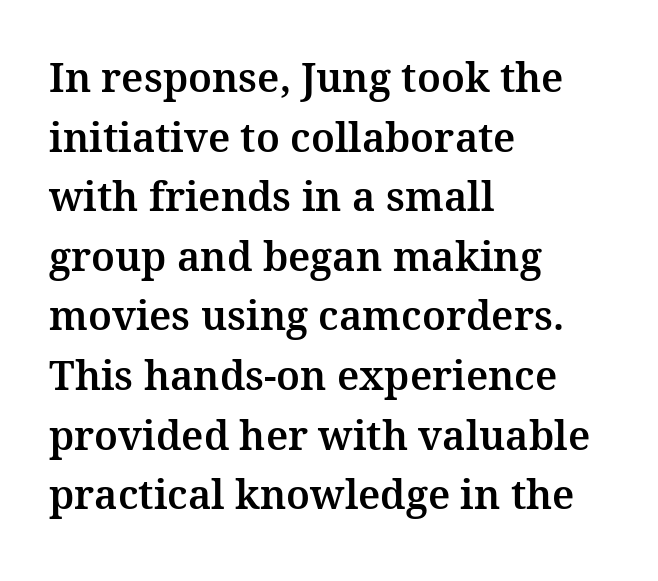
The passage shown is typeset with a serif family. Alignment: flush left. Spacing verdict: proportional, widths tailored to each character. The strip under each line holds only bare page. Designer's note — italics off, roman on.
